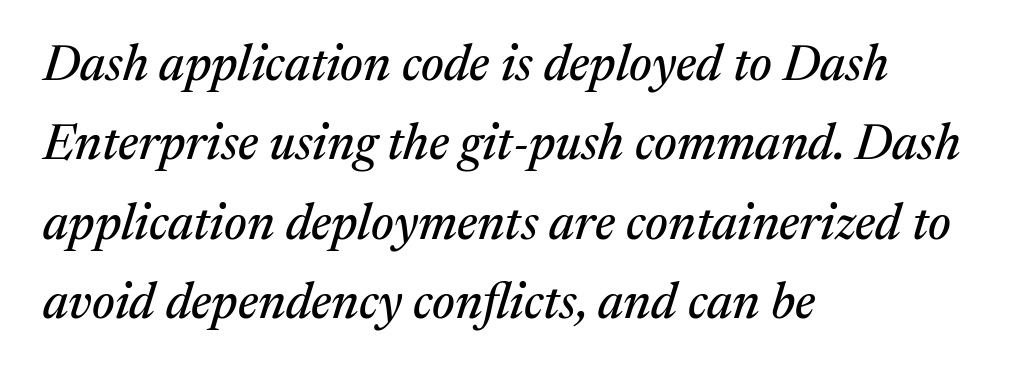
{"serif": "yes", "italic": "yes", "lean": "right", "slant_degrees": 17, "width": "normal", "stroke_contrast": "medium", "x_height": "medium", "monospaced": "no", "underline": "no", "align": "left", "line_spacing": "normal", "line_spacing_ratio": 1.59, "letter_spacing": "normal", "letter_spacing_em": 0.0, "glyph_px": 50}
